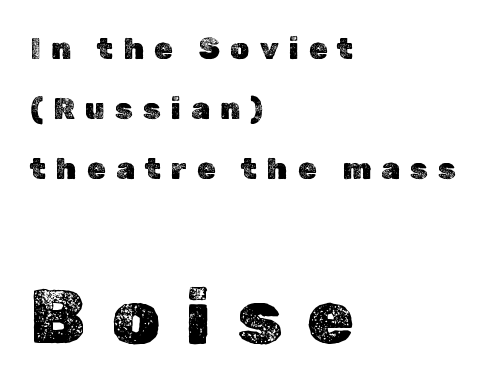
{"italic": "no", "width": "normal", "x_height": "medium", "monospaced": "no", "underline": "no", "align": "left", "line_spacing": "loose", "line_spacing_ratio": 2.0, "letter_spacing": "wide", "letter_spacing_em": 0.34, "larger_block": "second", "size_ratio": 2.53, "glyph_px": 76}
